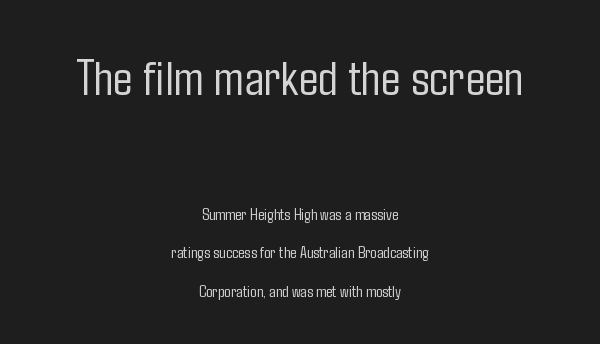
{"serif": "no", "italic": "no", "bold": "no", "weight": "light", "width": "condensed", "stroke_contrast": "low", "x_height": "medium", "monospaced": "no", "underline": "no", "align": "center", "line_spacing": "loose", "line_spacing_ratio": 2.27, "letter_spacing": "normal", "letter_spacing_em": 0.0, "larger_block": "first", "size_ratio": 3.06, "glyph_px": 52}
